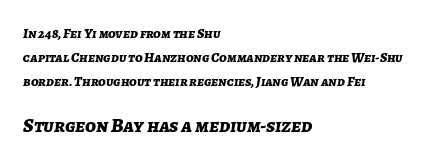
The image shows 20 px bold type, italic (leaning right); set left-aligned, line spacing 1.71x, normal letter spacing, not underlined; the second (bottom) block is 1.43x larger.
